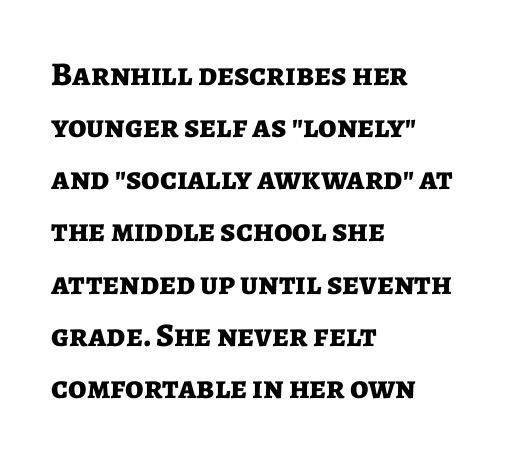
The letters sit at their default tracking, neither squeezed nor spread. Do the letters lean? They stand straight. Think of a printed novel: that variable character pitch is what you see here. Observe the absence of serifs on each vertical stroke in this sample.
